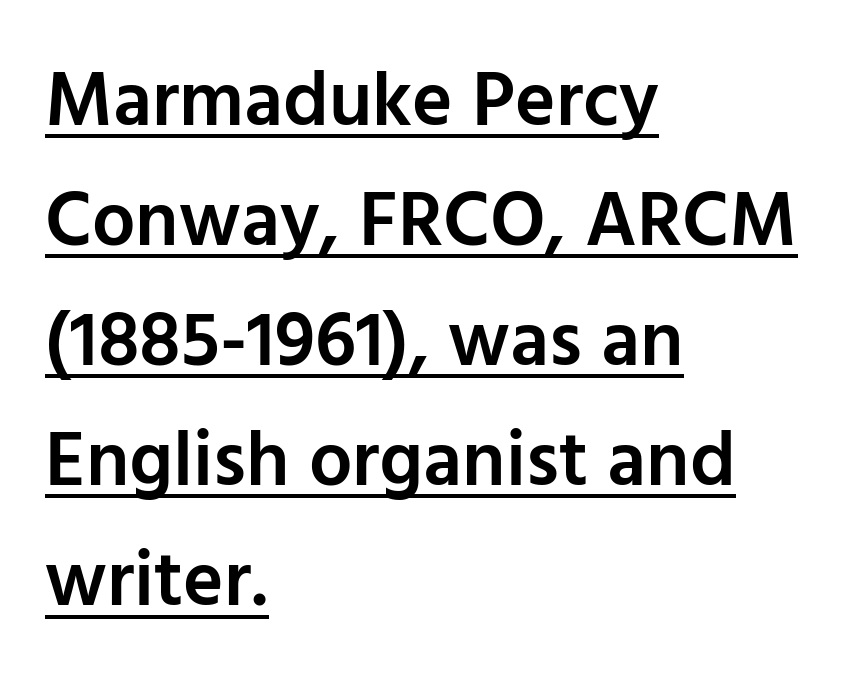
Q: Is the text bold? A: Semi-bold.
Q: Is the text italic (slanted)? A: No, it is upright.
Q: Is the typeface a serif or a sans-serif typeface? A: Sans-serif.
Q: Is the text underlined? A: Yes.
Q: How is the paragraph aligned? A: Left-aligned.
Q: Is the spacing between letters normal or unusually wide? A: Normal.
Q: Is the spacing between lines tight, normal or loose? A: Normal.
Q: Width (condensed, normal, or wide)? A: Normal.
Q: Stroke contrast? A: Low.
Q: x-height? A: Medium.
Q: Monospaced? A: No.
